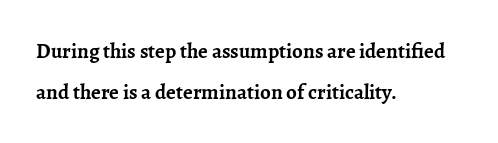
This block would shrink considerably if given ordinary leading; it's expanded now. A typesetter would mark this as roman, not italic. The rag falls on the right side of this text block. The letters are bold, with thick, heavy strokes. Descender tails drop into unmarked territory. The line texture is even and compact thanks to regular tracking.
